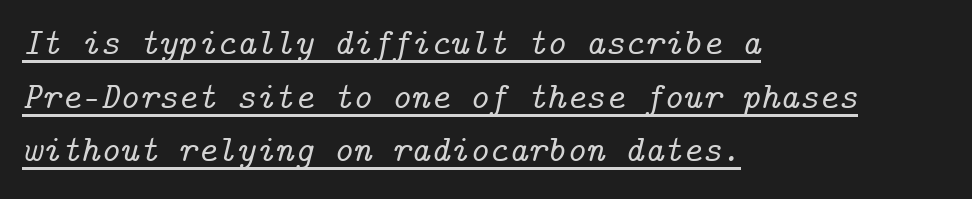
A normal amount of white space separates one row of letters from the next. Spacing between characters is what you'd get straight out of the box. The rag falls on the right side of this text block. Yep, those are serifs on the letters. A typographer would call this underscored text.
